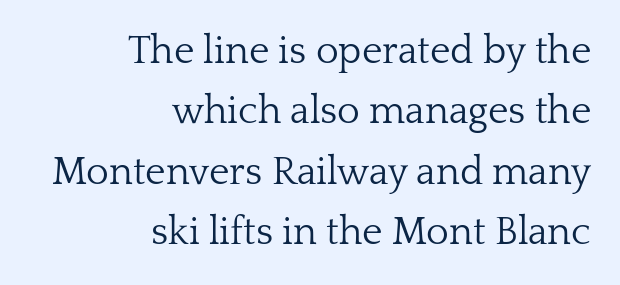
Q: Is the text bold? A: No.
Q: Is the text italic (slanted)? A: No, it is upright.
Q: Is the typeface a serif or a sans-serif typeface? A: Serif.
Q: Is the text underlined? A: No.
Q: How is the paragraph aligned? A: Right-aligned.
Q: Is the spacing between letters normal or unusually wide? A: Normal.
Q: Is the spacing between lines tight, normal or loose? A: Normal.
Q: Width (condensed, normal, or wide)? A: Normal.
Q: Stroke contrast? A: Low.
Q: x-height? A: Medium.
Q: Monospaced? A: No.
